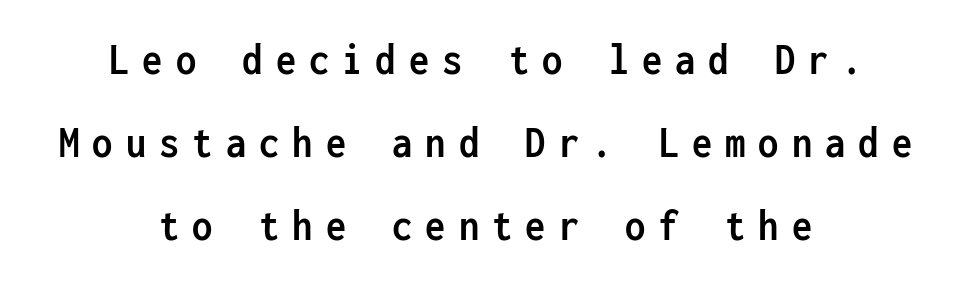
Q: Is the text bold? A: Yes.
Q: Is the text italic (slanted)? A: No, it is upright.
Q: Is the typeface a serif or a sans-serif typeface? A: Sans-serif.
Q: Is the text underlined? A: No.
Q: How is the paragraph aligned? A: Centered.
Q: Is the spacing between letters normal or unusually wide? A: Unusually wide.
Q: Width (condensed, normal, or wide)? A: Condensed.
Q: Stroke contrast? A: Low.
Q: x-height? A: Medium.
Q: Monospaced? A: Yes.
